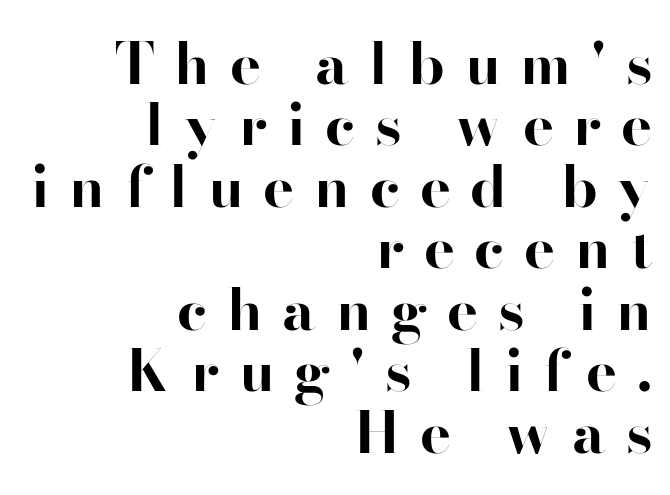
{"serif": "no", "italic": "no", "bold": "yes", "weight": "bold", "width": "normal", "stroke_contrast": "high", "x_height": "small", "monospaced": "no", "underline": "no", "align": "right", "line_spacing": "tight", "line_spacing_ratio": 1.06, "letter_spacing": "wide", "letter_spacing_em": 0.34, "glyph_px": 58}
